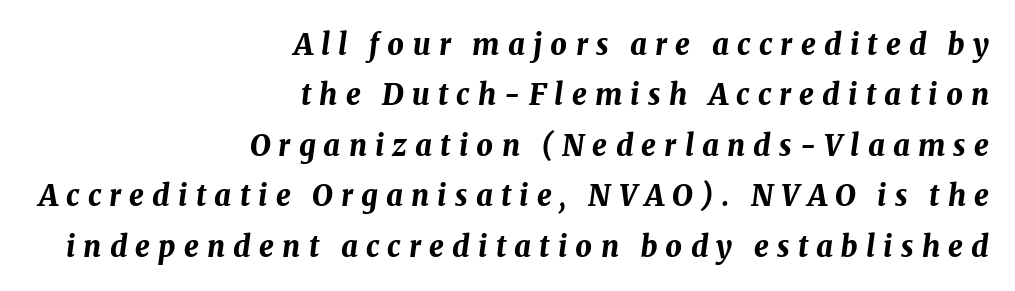
{"italic": "yes", "lean": "right", "slant_degrees": 8, "bold": "yes", "weight": "bold", "width": "normal", "stroke_contrast": "medium", "x_height": "medium", "monospaced": "no", "underline": "no", "align": "right", "line_spacing_ratio": 1.74, "letter_spacing": "wide", "letter_spacing_em": 0.28, "glyph_px": 29}
